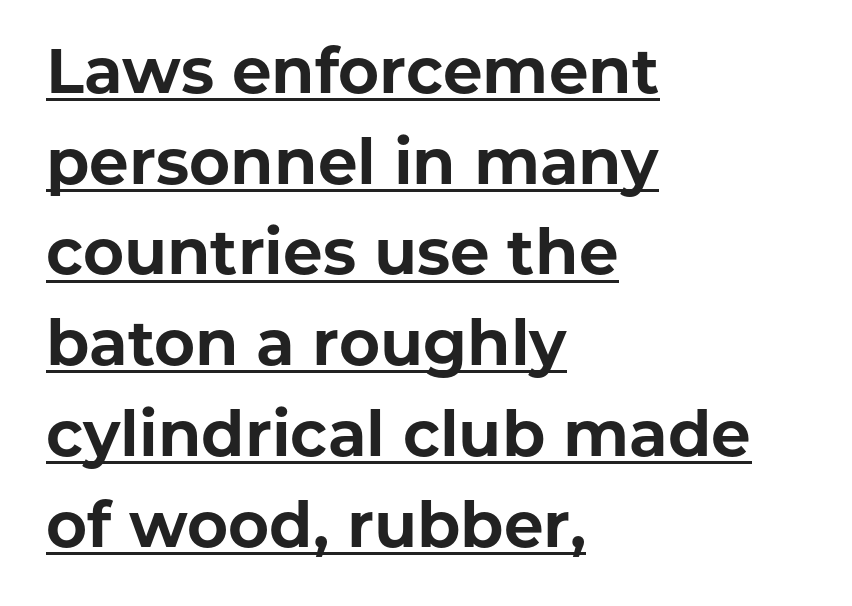
{"serif": "no", "italic": "no", "bold": "yes", "weight": "bold", "width": "normal", "stroke_contrast": "low", "x_height": "medium", "monospaced": "no", "underline": "yes", "align": "left", "line_spacing": "normal", "line_spacing_ratio": 1.44, "letter_spacing": "normal", "letter_spacing_em": 0.0, "glyph_px": 63}
